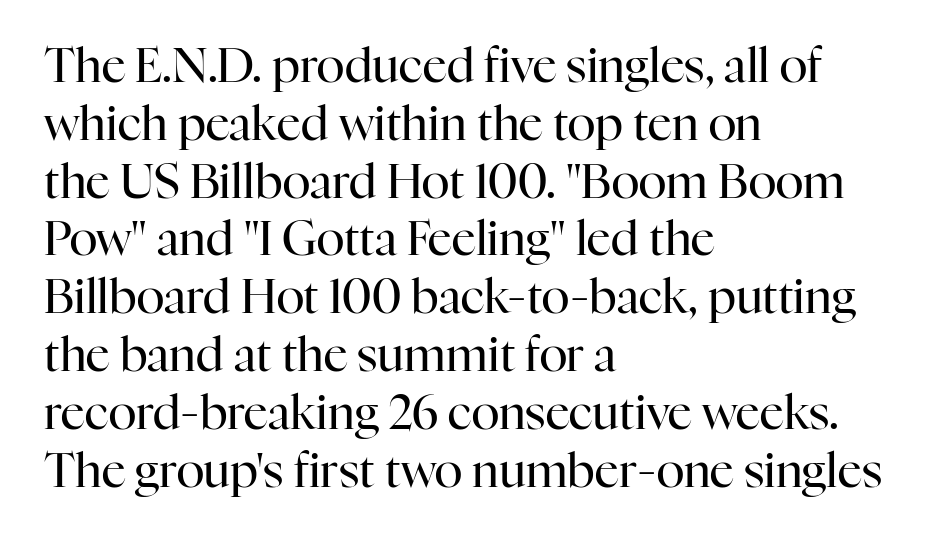
{"serif": "yes", "italic": "no", "bold": "no", "weight": "regular", "width": "normal", "stroke_contrast": "high", "x_height": "medium", "monospaced": "no", "underline": "no", "align": "left", "line_spacing_ratio": 1.23, "letter_spacing": "normal", "letter_spacing_em": 0.0, "glyph_px": 47}
